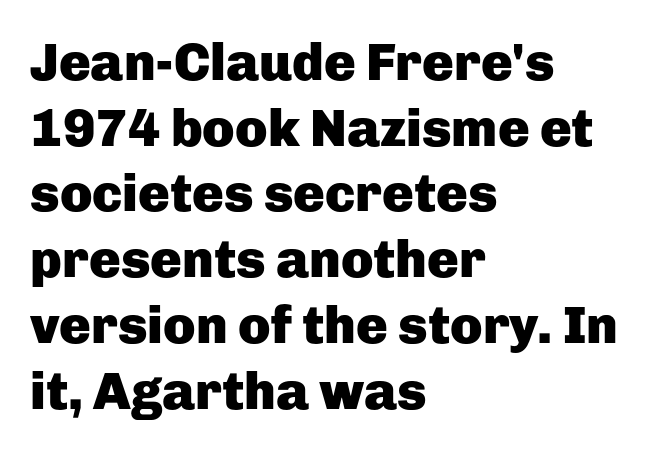
The image shows 53 px heavy sans-serif type, upright; set left-aligned, line spacing 1.24x, normal letter spacing, not underlined; low stroke contrast and a medium x-height.
